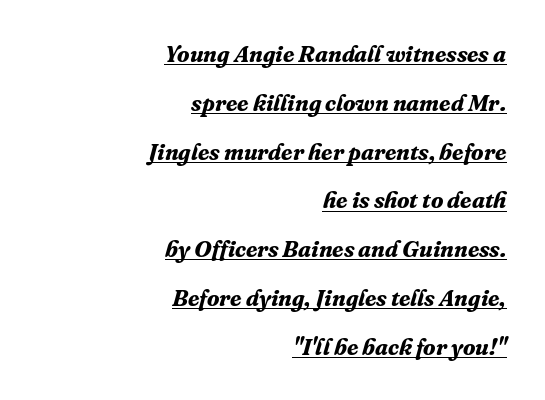
Q: Is the text bold? A: Yes.
Q: Is the text italic (slanted)? A: Yes, it leans right by about 16 degrees.
Q: Is the text underlined? A: Yes.
Q: How is the paragraph aligned? A: Right-aligned.
Q: Is the spacing between letters normal or unusually wide? A: Normal.
Q: Is the spacing between lines tight, normal or loose? A: Loose.
